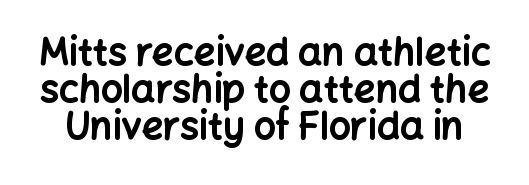
{"serif": "no", "italic": "no", "bold": "yes", "weight": "bold", "width": "normal", "stroke_contrast": "low", "x_height": "medium", "monospaced": "no", "underline": "no", "line_spacing": "tight", "line_spacing_ratio": 0.98, "letter_spacing": "normal", "letter_spacing_em": 0.0, "glyph_px": 38}
